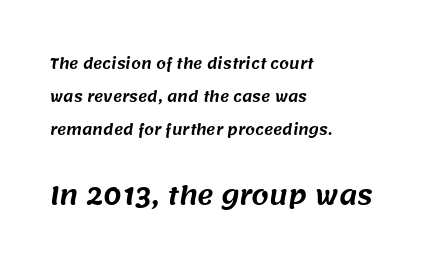
The image shows 25 px text type; set left-aligned, loose line spacing (2.37x), normal letter spacing, not underlined; the second (bottom) block is 1.79x larger.
